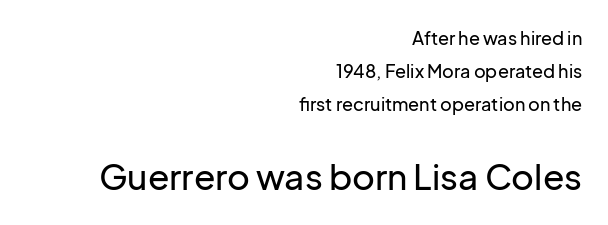
{"serif": "no", "italic": "no", "width": "normal", "stroke_contrast": "low", "x_height": "medium", "monospaced": "no", "underline": "no", "align": "right", "line_spacing_ratio": 1.84, "letter_spacing": "normal", "letter_spacing_em": 0.0, "larger_block": "second", "size_ratio": 1.94, "glyph_px": 35}
